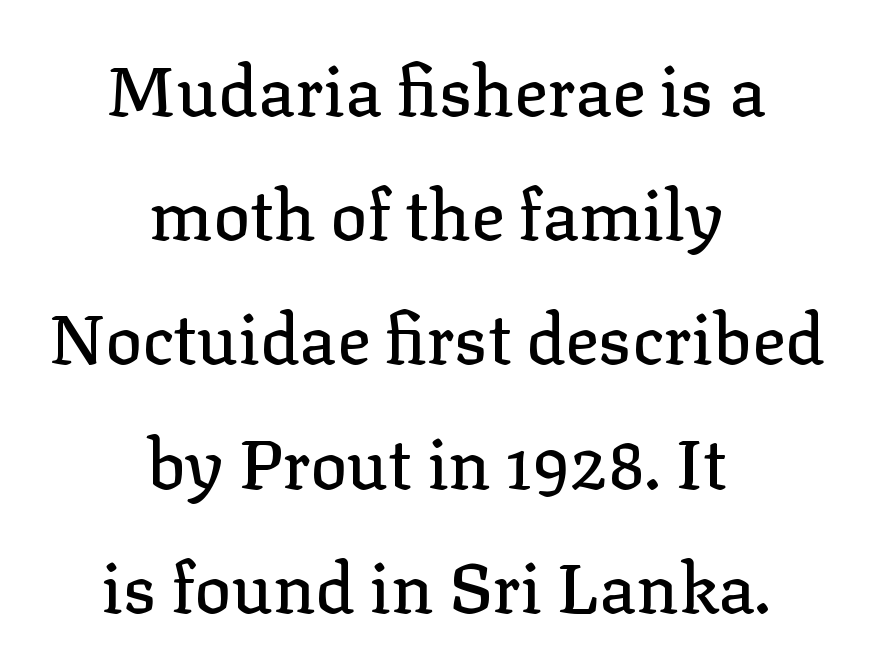
Short note: letters normally spaced. Is this a fixed-width face? No — the glyphs have proportional, varying widths. The strip under each line holds only bare page. Serifs: yes, visible at the terminals of the letterforms. Caption: multi-line text, centered on the measure. This sample uses an upright cut, with every glyph sitting square on the baseline.
